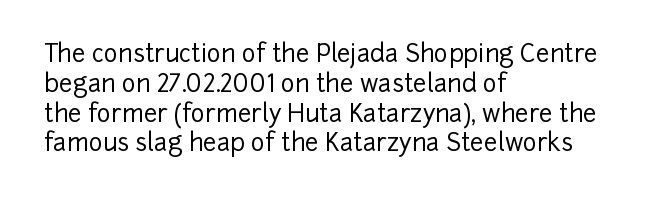
The image shows 24 px text type, upright; set left-aligned, line spacing 1.24x, normal letter spacing, not underlined.
